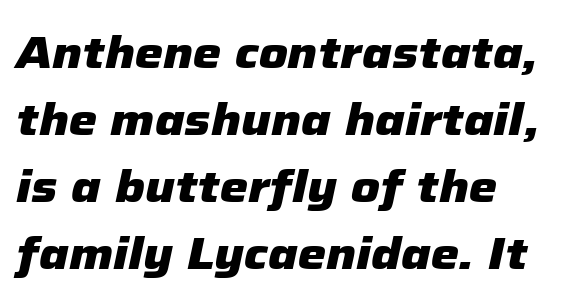
This rendering features lettering with no underline. In terms of letterspacing, this is plain default setting. Whoever set this chose a conventional vertical rhythm. This sample has the flowing, uneven cadence of proportional lettering. Notice how the stems are inclined rather than vertical — that's the hallmark of italics.
